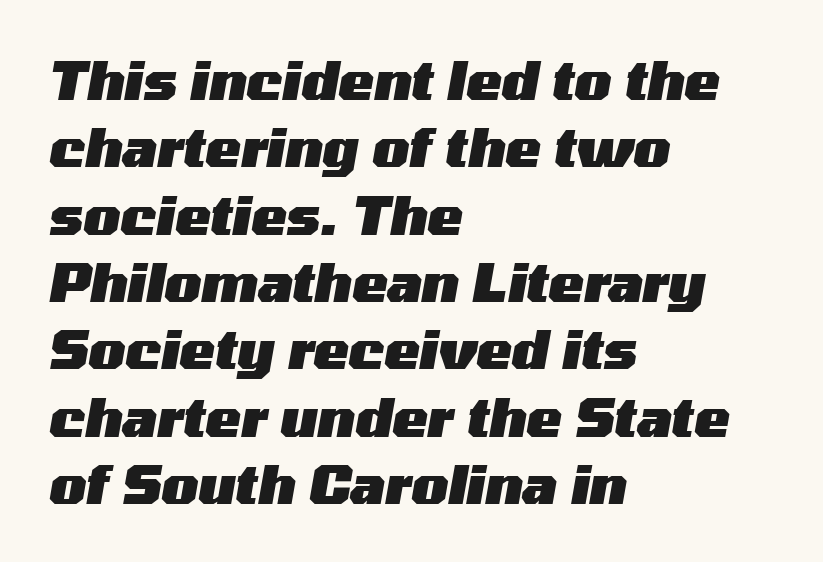
The image shows 53 px heavy, wide type, italic (leaning right); set left-aligned, normal line spacing (1.27x), normal letter spacing, not underlined; medium stroke contrast and a medium x-height.
